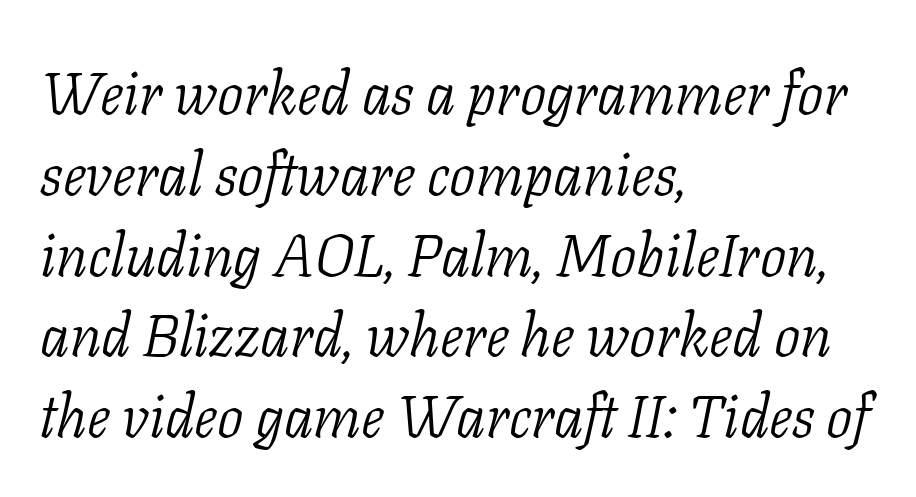
{"serif": "yes", "italic": "yes", "lean": "right", "slant_degrees": 11, "bold": "no", "weight": "light", "width": "normal", "stroke_contrast": "low", "x_height": "medium", "monospaced": "no", "underline": "no", "align": "left", "line_spacing": "normal", "line_spacing_ratio": 1.37, "letter_spacing": "normal", "letter_spacing_em": 0.0, "glyph_px": 59}
